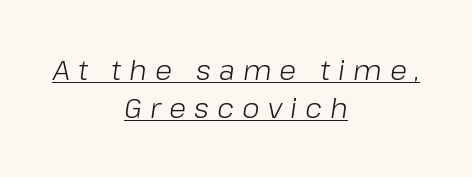
Think of a printed novel: that variable character pitch is what you see here. The paragraph shown floats in the horizontal middle. Nothing heavy about these letters — not bold at all. Compared with ordinary roman type, these characters are visibly tilted.
